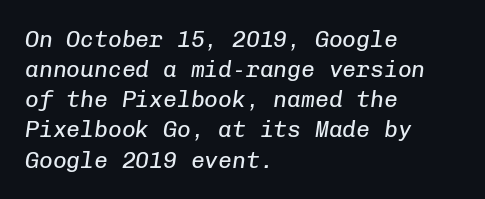
{"italic": "yes", "lean": "right", "slant_degrees": 8, "bold": "no", "underline": "no", "align": "left", "line_spacing": "normal", "line_spacing_ratio": 1.31, "letter_spacing": "normal", "letter_spacing_em": 0.0, "glyph_px": 23}
